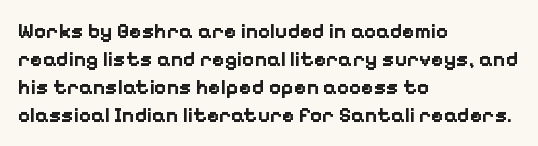
Style check: upright. Reading down the block, your eye returns to a fixed left position each line. This rendering leaves character spacing at its baseline value. Check under the words: just untouched page.
